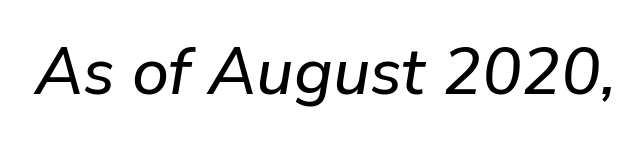
The image shows 66 px text type, italic (leaning right); set normal letter spacing, not underlined; low stroke contrast and a medium x-height.
